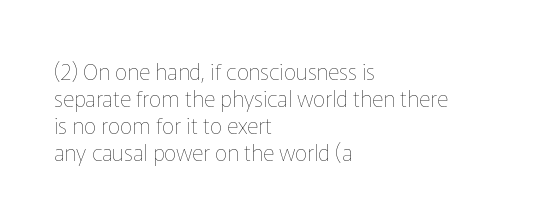
{"italic": "no", "bold": "no", "underline": "no", "align": "left", "line_spacing_ratio": 1.23, "letter_spacing": "normal", "letter_spacing_em": 0.0, "glyph_px": 22}
